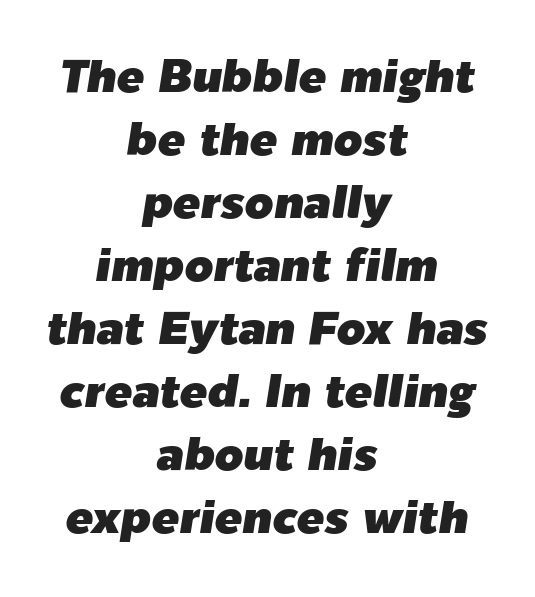
{"italic": "yes", "lean": "right", "slant_degrees": 9, "width": "normal", "stroke_contrast": "low", "x_height": "medium", "monospaced": "no", "underline": "no", "align": "center", "line_spacing": "normal", "line_spacing_ratio": 1.37, "letter_spacing": "normal", "letter_spacing_em": 0.0, "glyph_px": 46}
